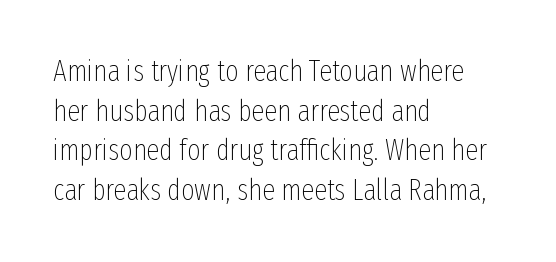
Teacher's note: observe the even left margin — that is flush-left alignment. Characters remain perfectly vertical along every line. Is this a sans? Yes — the strokes have no serifs. A typesetter would call this leading conventional body-copy spacing. Compared with typical body copy, the letter spacing here is the same.
